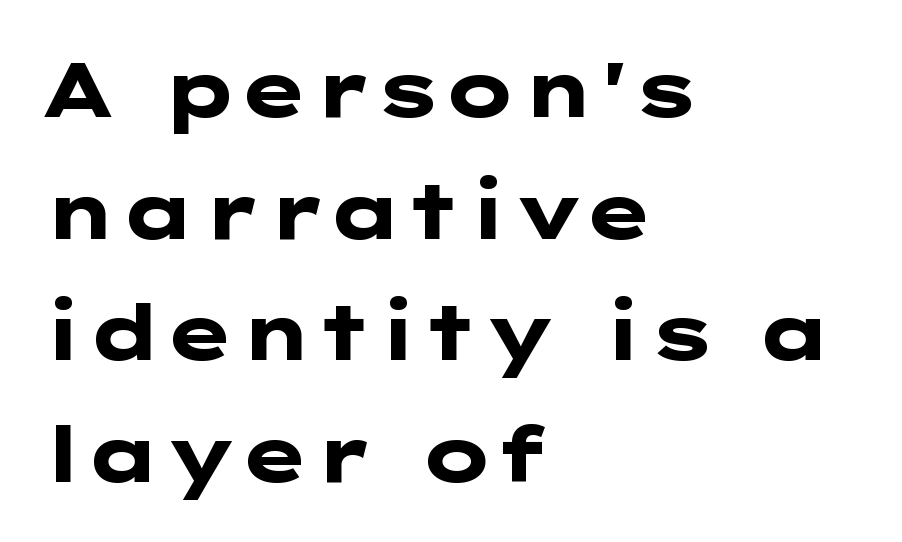
The characters display no serif detailing; their extremities are plain. Line spacing here is normal. The setting favours the left margin, as ordinary paragraphs usually do. Strong, thick strokes mark this as bold type. Nobody drew a line under any word here.
